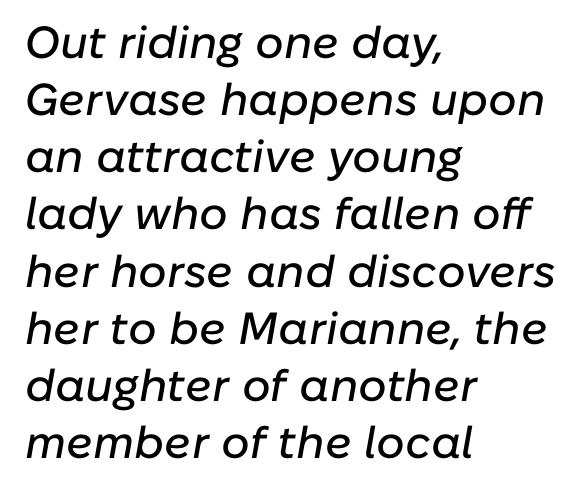
{"italic": "yes", "lean": "right", "slant_degrees": 10, "width": "normal", "stroke_contrast": "low", "x_height": "medium", "monospaced": "no", "underline": "no", "align": "left", "line_spacing": "normal", "line_spacing_ratio": 1.27, "letter_spacing": "normal", "letter_spacing_em": 0.0, "glyph_px": 45}
